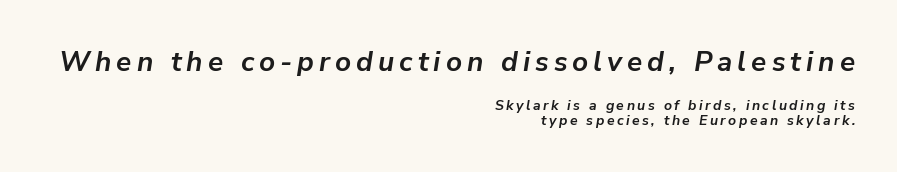
{"italic": "yes", "lean": "right", "slant_degrees": 9, "bold": "yes", "weight": "semibold", "width": "normal", "stroke_contrast": "low", "x_height": "medium", "monospaced": "no", "underline": "no", "align": "right", "line_spacing": "tight", "line_spacing_ratio": 1.08, "larger_block": "first", "size_ratio": 2.0, "glyph_px": 28}
